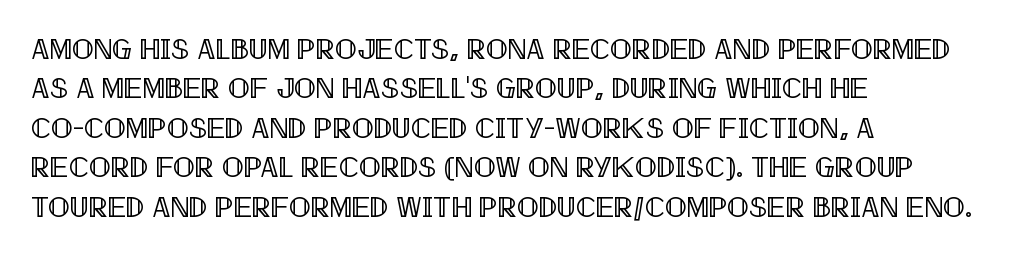
The image shows 29 px condensed type, upright; set left-aligned, normal line spacing (1.36x), normal letter spacing, not underlined; a large x-height.
